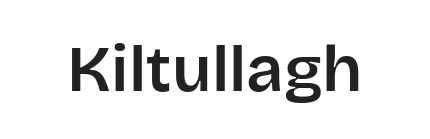
The image shows 65 px sans-serif type, upright; set normal letter spacing, not underlined; low stroke contrast and a large x-height.
